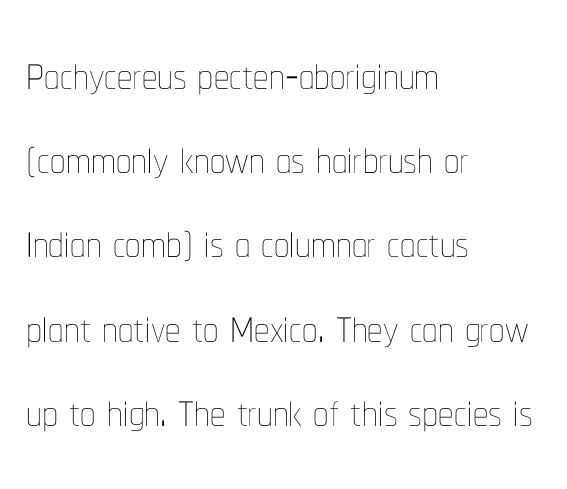
{"italic": "no", "bold": "no", "weight": "thin", "width": "condensed", "stroke_contrast": "low", "x_height": "medium", "monospaced": "no", "underline": "no", "align": "left", "line_spacing": "normal", "line_spacing_ratio": 1.38, "letter_spacing": "normal", "letter_spacing_em": 0.0, "glyph_px": 61}
